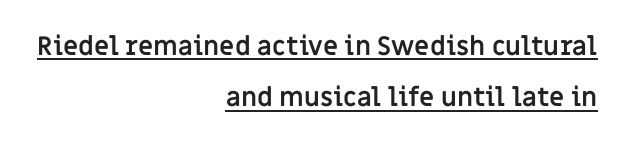
{"italic": "no", "bold": "yes", "underline": "yes", "align": "right", "line_spacing": "loose", "line_spacing_ratio": 1.98, "letter_spacing": "normal", "letter_spacing_em": 0.0, "glyph_px": 26}
